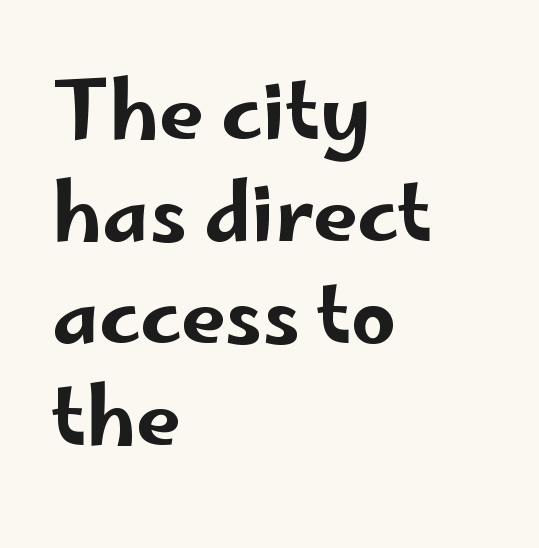
{"serif": "no", "italic": "no", "width": "wide", "stroke_contrast": "low", "x_height": "small", "monospaced": "no", "underline": "no", "align": "left", "line_spacing": "normal", "line_spacing_ratio": 1.29, "letter_spacing": "normal", "letter_spacing_em": 0.0, "glyph_px": 79}
